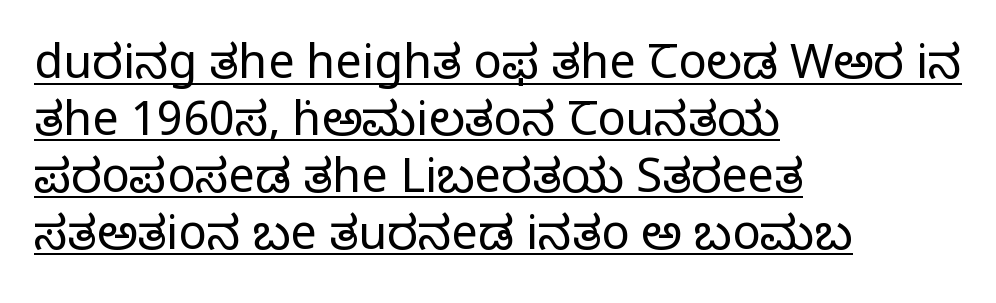
{"serif": "yes", "italic": "no", "bold": "no", "weight": "regular", "width": "normal", "stroke_contrast": "low", "x_height": "large", "monospaced": "no", "underline": "yes", "align": "left", "line_spacing_ratio": 1.21, "letter_spacing": "normal", "letter_spacing_em": 0.0, "glyph_px": 47}
